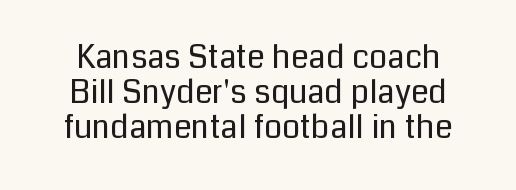
Q: Is the text bold? A: No.
Q: Is the text italic (slanted)? A: No, it is upright.
Q: Is the typeface a serif or a sans-serif typeface? A: Sans-serif.
Q: Is the text underlined? A: No.
Q: Is the spacing between letters normal or unusually wide? A: Normal.
Q: Is the spacing between lines tight, normal or loose? A: Tight.
Q: Width (condensed, normal, or wide)? A: Normal.
Q: Stroke contrast? A: Low.
Q: x-height? A: Medium.
Q: Monospaced? A: No.
